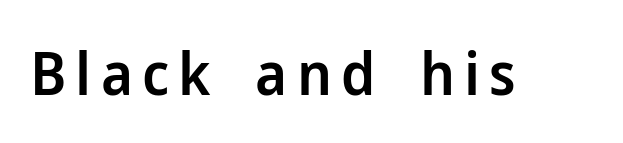
Q: Is the text bold? A: Semi-bold.
Q: Is the text italic (slanted)? A: No, it is upright.
Q: Is the typeface a serif or a sans-serif typeface? A: Sans-serif.
Q: Is the text underlined? A: No.
Q: Width (condensed, normal, or wide)? A: Normal.
Q: Stroke contrast? A: Low.
Q: x-height? A: Medium.
Q: Monospaced? A: No.
